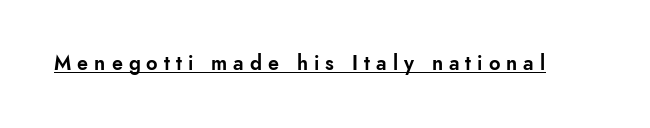
{"italic": "no", "underline": "yes", "letter_spacing": "wide", "letter_spacing_em": 0.3, "glyph_px": 20}
